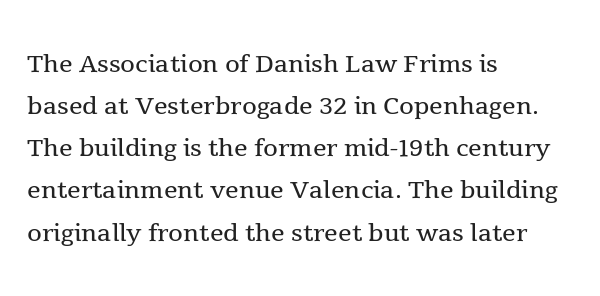
The image shows 34 px regular-weight serif type, upright; set left-aligned, line spacing 1.24x, normal letter spacing, not underlined; a medium x-height.
